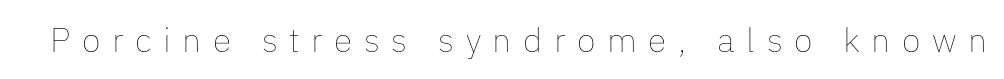
{"italic": "no", "bold": "no", "weight": "thin", "width": "normal", "stroke_contrast": "low", "x_height": "medium", "monospaced": "no", "underline": "no", "letter_spacing": "wide", "letter_spacing_em": 0.34, "glyph_px": 34}
